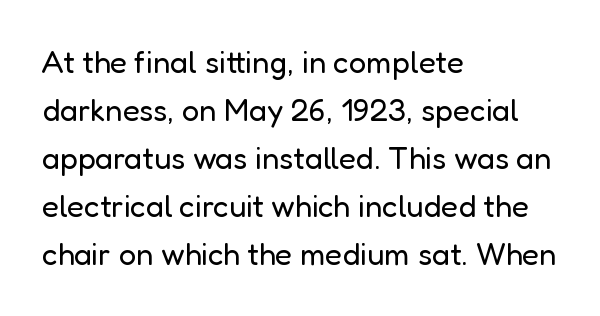
Q: Is the text bold? A: No.
Q: Is the text italic (slanted)? A: No, it is upright.
Q: Is the typeface a serif or a sans-serif typeface? A: Sans-serif.
Q: Is the text underlined? A: No.
Q: How is the paragraph aligned? A: Left-aligned.
Q: Is the spacing between letters normal or unusually wide? A: Normal.
Q: Is the spacing between lines tight, normal or loose? A: Normal.
Q: Width (condensed, normal, or wide)? A: Normal.
Q: Stroke contrast? A: Low.
Q: x-height? A: Medium.
Q: Monospaced? A: No.
